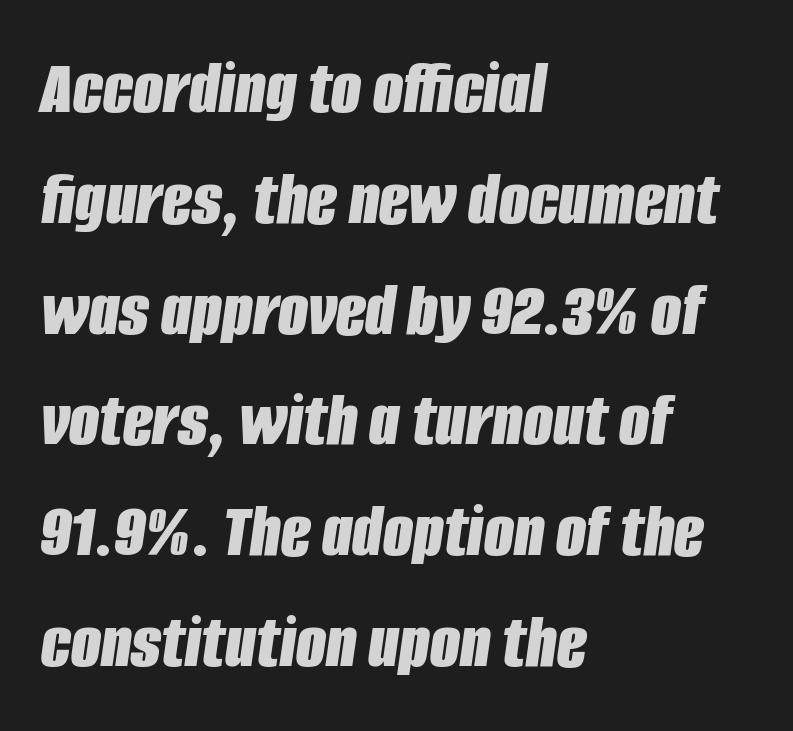
Q: Is the text bold? A: Yes.
Q: Is the text italic (slanted)? A: Yes, it leans right by about 8 degrees.
Q: Is the text underlined? A: No.
Q: How is the paragraph aligned? A: Left-aligned.
Q: Is the spacing between letters normal or unusually wide? A: Normal.
Q: Is the spacing between lines tight, normal or loose? A: Normal.
Q: Width (condensed, normal, or wide)? A: Condensed.
Q: Stroke contrast? A: Low.
Q: x-height? A: Large.
Q: Monospaced? A: No.
